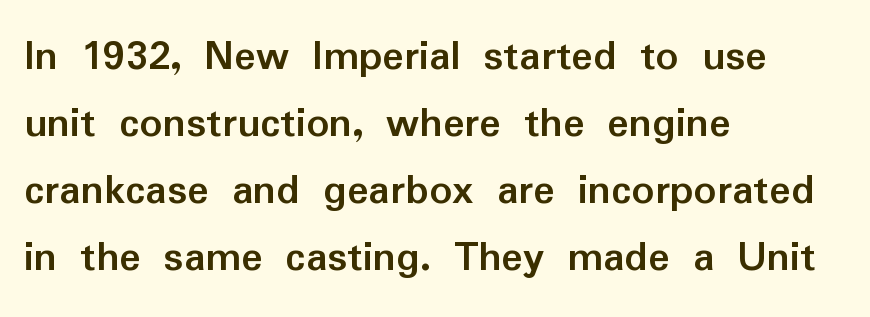
{"serif": "no", "italic": "no", "bold": "yes", "weight": "semibold", "width": "normal", "stroke_contrast": "low", "x_height": "medium", "monospaced": "no", "underline": "no", "align": "left", "line_spacing": "normal", "line_spacing_ratio": 1.49, "letter_spacing": "normal", "letter_spacing_em": 0.0, "glyph_px": 45}
